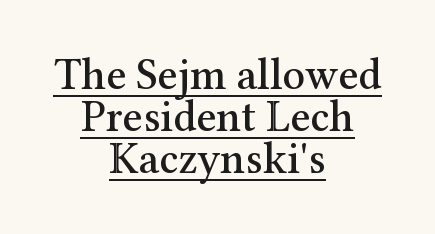
{"serif": "yes", "italic": "no", "width": "normal", "stroke_contrast": "medium", "x_height": "medium", "monospaced": "no", "underline": "yes", "align": "center", "line_spacing": "tight", "line_spacing_ratio": 0.96, "letter_spacing": "normal", "letter_spacing_em": 0.0, "glyph_px": 44}
